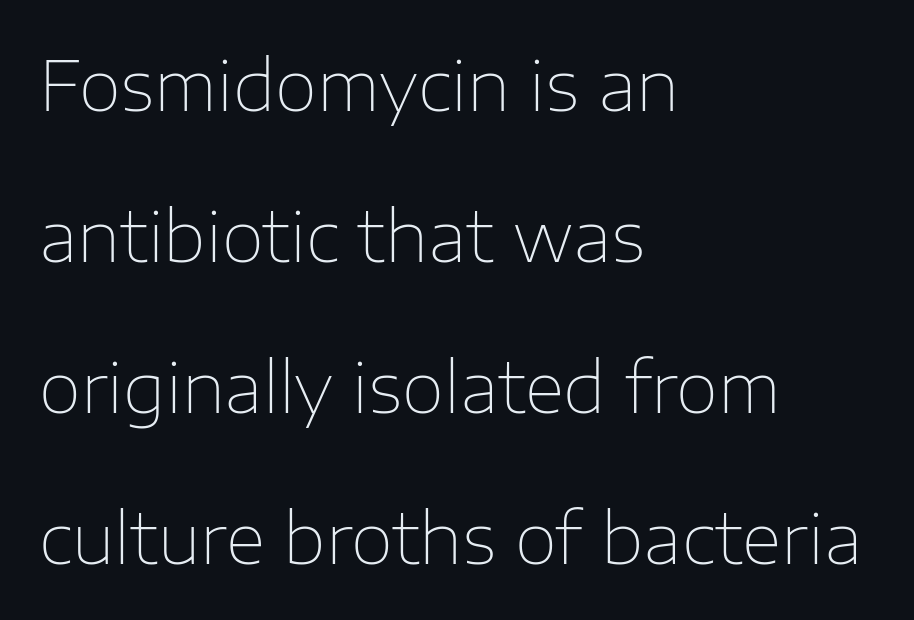
The image shows 69 px thin sans-serif type, upright; set left-aligned, loose line spacing (2.19x), normal letter spacing, not underlined; low stroke contrast and a medium x-height.
